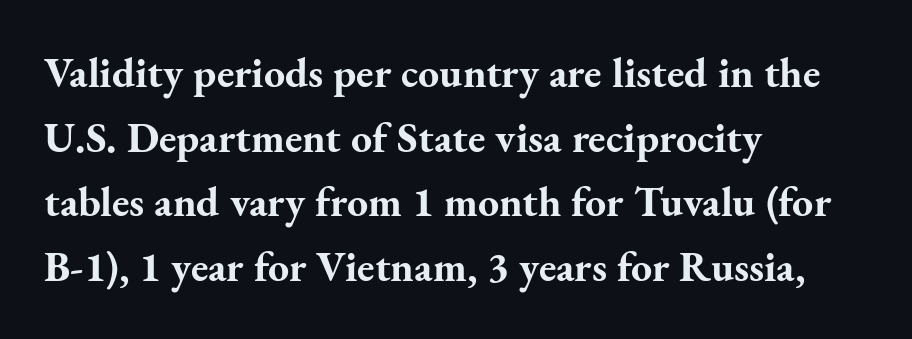
In terms of leading, this rendering sits right in the middle. The strip under each line holds only bare page. You could not count columns in this text — the font is proportionally spaced. There is no visible air inserted between adjacent glyphs. Ascenders rise straight up at ninety degrees.
